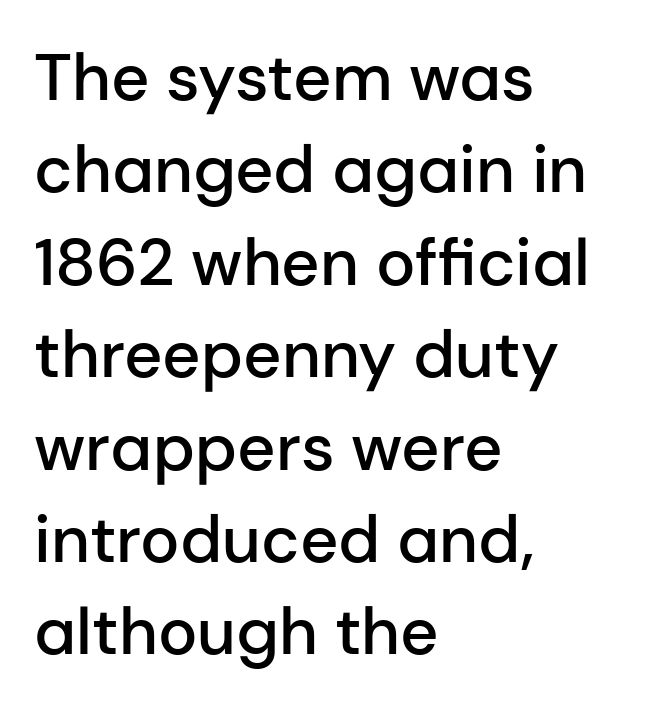
{"serif": "no", "italic": "no", "bold": "semi", "weight": "semibold", "width": "normal", "stroke_contrast": "low", "x_height": "medium", "monospaced": "no", "underline": "no", "align": "left", "line_spacing": "normal", "line_spacing_ratio": 1.4, "letter_spacing": "normal", "letter_spacing_em": 0.0, "glyph_px": 66}
